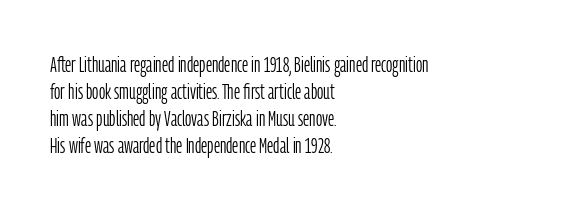
Beneath every word, the page is bare. The lettering holds an erect, upright posture throughout. Caption: face not bold, strokes unweighted. The gaps between neighbouring characters are ordinary and unremarkable.
